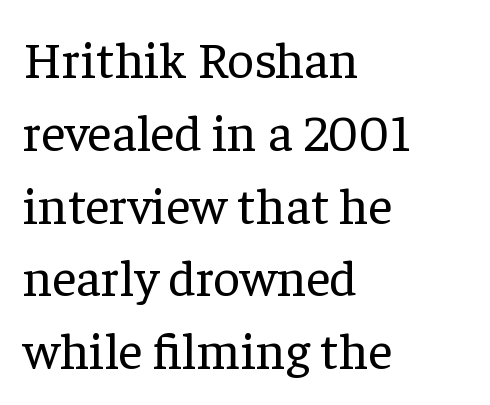
Q: Is the text bold? A: No.
Q: Is the text italic (slanted)? A: No, it is upright.
Q: Is the typeface a serif or a sans-serif typeface? A: Serif.
Q: Is the text underlined? A: No.
Q: How is the paragraph aligned? A: Left-aligned.
Q: Is the spacing between letters normal or unusually wide? A: Normal.
Q: Is the spacing between lines tight, normal or loose? A: Normal.
Q: Width (condensed, normal, or wide)? A: Normal.
Q: Stroke contrast? A: Low.
Q: x-height? A: Medium.
Q: Monospaced? A: No.
